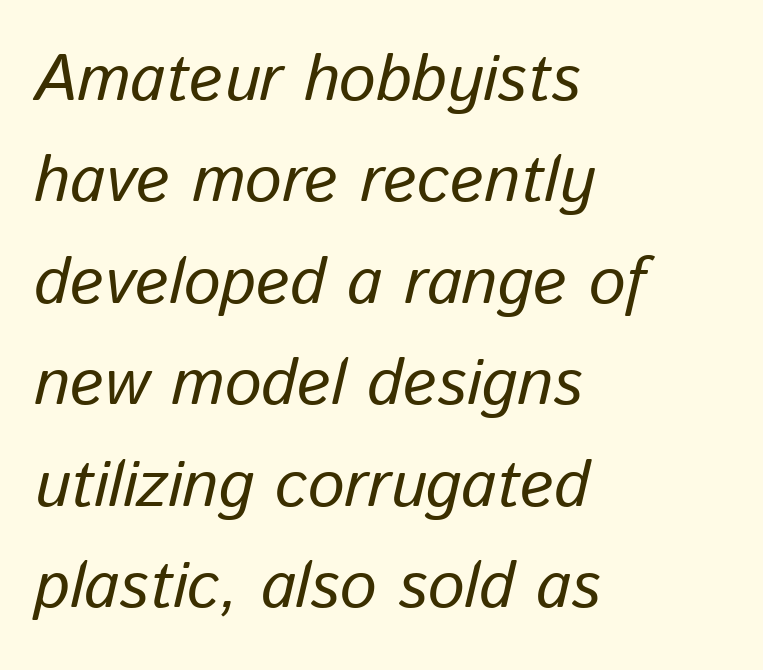
Q: Is the text italic (slanted)? A: Yes, it leans right by about 13 degrees.
Q: Is the text underlined? A: No.
Q: How is the paragraph aligned? A: Left-aligned.
Q: Is the spacing between letters normal or unusually wide? A: Normal.
Q: Is the spacing between lines tight, normal or loose? A: Normal.
Q: Width (condensed, normal, or wide)? A: Normal.
Q: Stroke contrast? A: Low.
Q: x-height? A: Medium.
Q: Monospaced? A: No.
